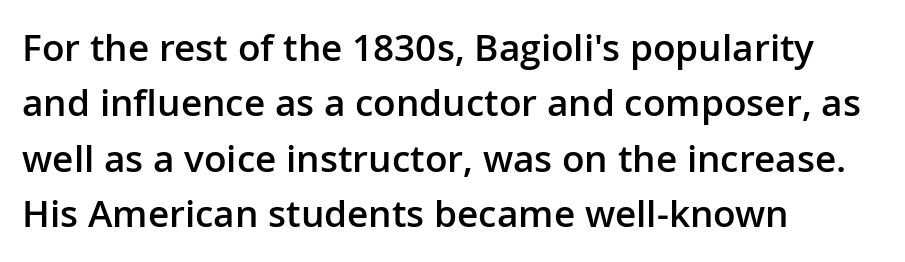
{"serif": "no", "italic": "no", "bold": "semi", "weight": "semibold", "width": "normal", "stroke_contrast": "low", "x_height": "medium", "monospaced": "no", "underline": "no", "align": "left", "line_spacing": "normal", "line_spacing_ratio": 1.5, "letter_spacing": "normal", "letter_spacing_em": 0.0, "glyph_px": 37}
